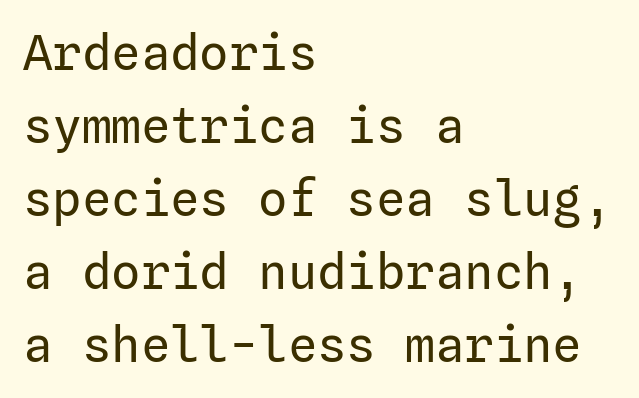
The image shows 49 px regular-weight sans-serif type, upright; set left-aligned, normal line spacing (1.49x), normal letter spacing, not underlined; low stroke contrast and a medium x-height.
